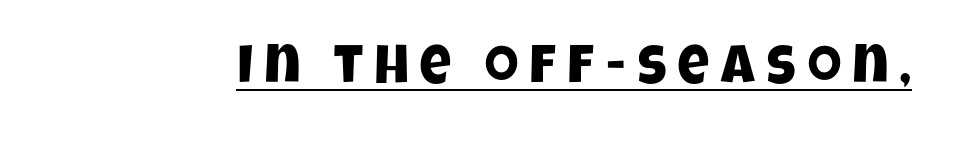
The image shows 55 px condensed sans-serif type; set unusually wide letter spacing (+0.2 em), underlined; low stroke contrast and a large x-height.
